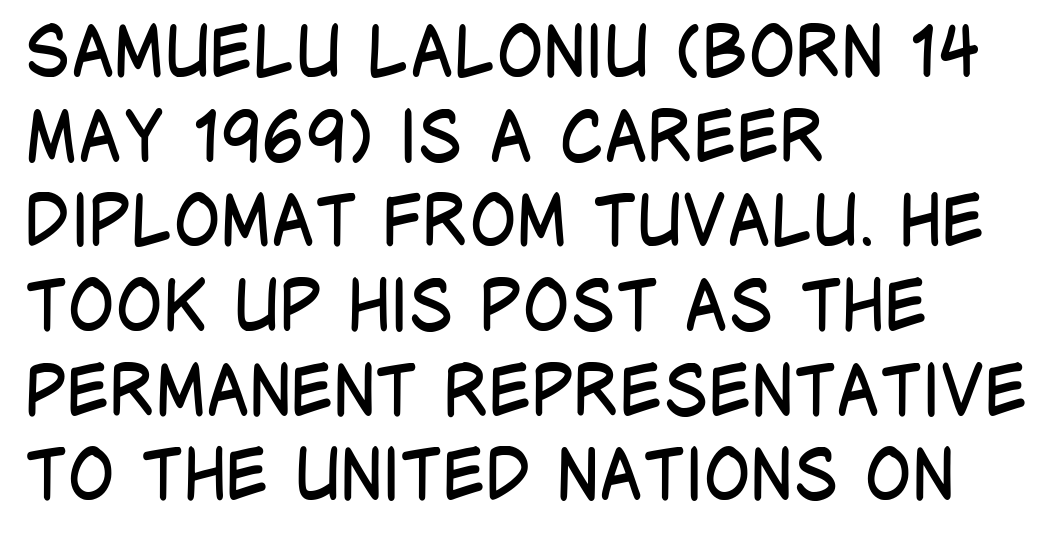
The lines are quadded left. The passage shown has conventional tracking throughout. A typesetter would call this proportional, since set widths differ per character. Weight: not bold — regular or lighter.
